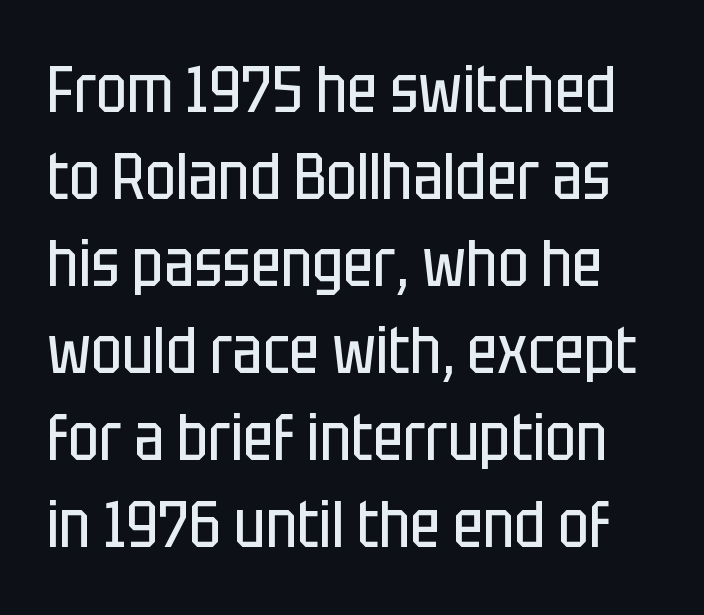
Q: Is the text bold? A: No.
Q: Is the text italic (slanted)? A: No, it is upright.
Q: Is the typeface a serif or a sans-serif typeface? A: Sans-serif.
Q: Is the text underlined? A: No.
Q: Is the spacing between letters normal or unusually wide? A: Normal.
Q: Is the spacing between lines tight, normal or loose? A: Normal.
Q: Width (condensed, normal, or wide)? A: Condensed.
Q: Stroke contrast? A: Low.
Q: x-height? A: Large.
Q: Monospaced? A: No.
